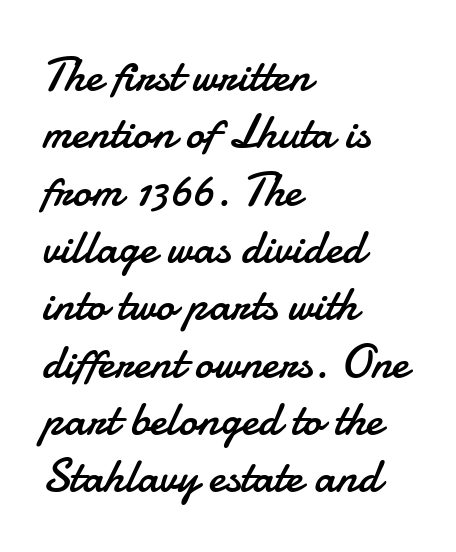
The glyphs are unaccompanied by any horizontal stroke below them. A typesetter would call this zero additional tracking. Typeset ragged right — the left edge is the straight one. You can tell from the bare stems that sans-serif type was used. The letters look calm and open, with moderate or lighter stems.
